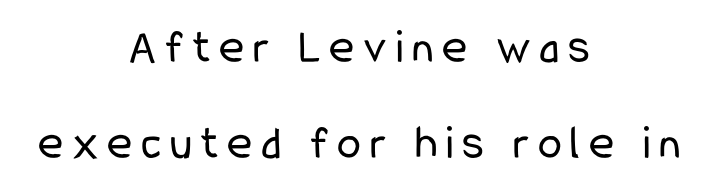
Q: Is the text bold? A: No.
Q: Is the text italic (slanted)? A: No, it is upright.
Q: Is the typeface a serif or a sans-serif typeface? A: Sans-serif.
Q: Is the text underlined? A: No.
Q: How is the paragraph aligned? A: Centered.
Q: Is the spacing between lines tight, normal or loose? A: Loose.
Q: Width (condensed, normal, or wide)? A: Condensed.
Q: Stroke contrast? A: Low.
Q: x-height? A: Medium.
Q: Monospaced? A: No.
